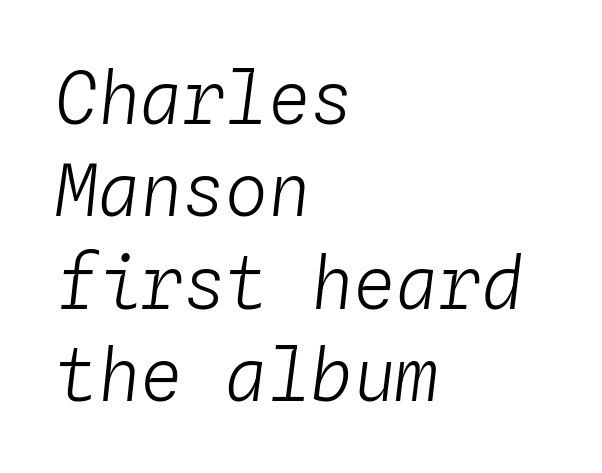
The image shows 71 px light type, italic (leaning right), monospaced; set left-aligned, normal line spacing (1.3x), normal letter spacing, not underlined; low stroke contrast and a medium x-height.
